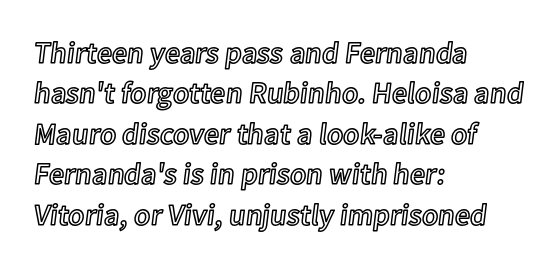
{"width": "normal", "x_height": "medium", "monospaced": "no", "underline": "no", "align": "left", "line_spacing": "normal", "line_spacing_ratio": 1.35, "letter_spacing": "normal", "letter_spacing_em": 0.0, "glyph_px": 30}
